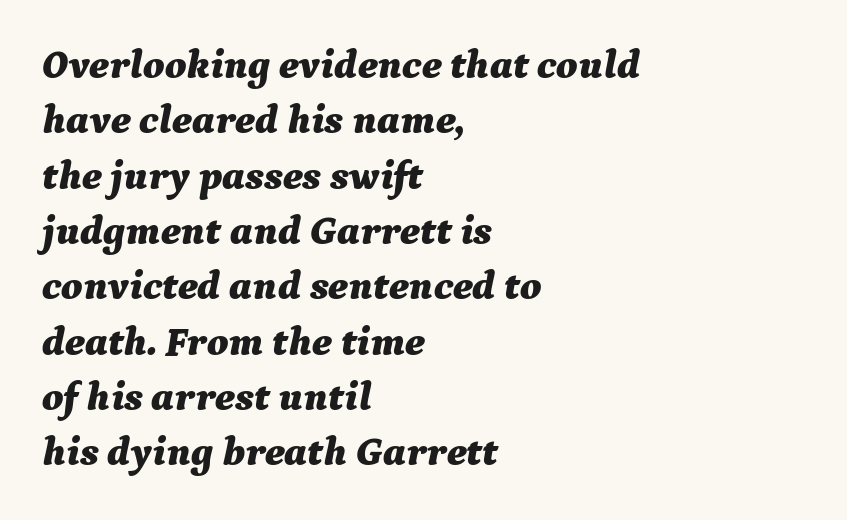
The face used here has a pronounced slope to its letters. Observe the ordinary spacing: letters are neighbours, not strangers. Pretty heavy lettering here — definitely bold. Beneath every word, the page is bare. In terms of leading, this rendering sits right in the middle. This rendering uses left alignment, leaving the right contour irregular.
